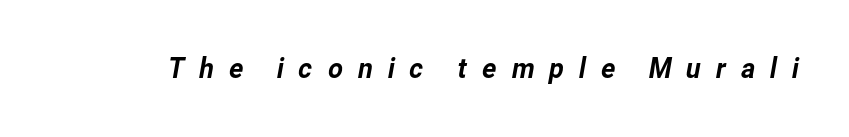
The glyphs are unaccompanied by any horizontal stroke below them. Short note: letters widely spaced. The text was rendered using a sans face with plain stroke endings. Each letter keeps its own natural width here, so spacing adapts to shape.
